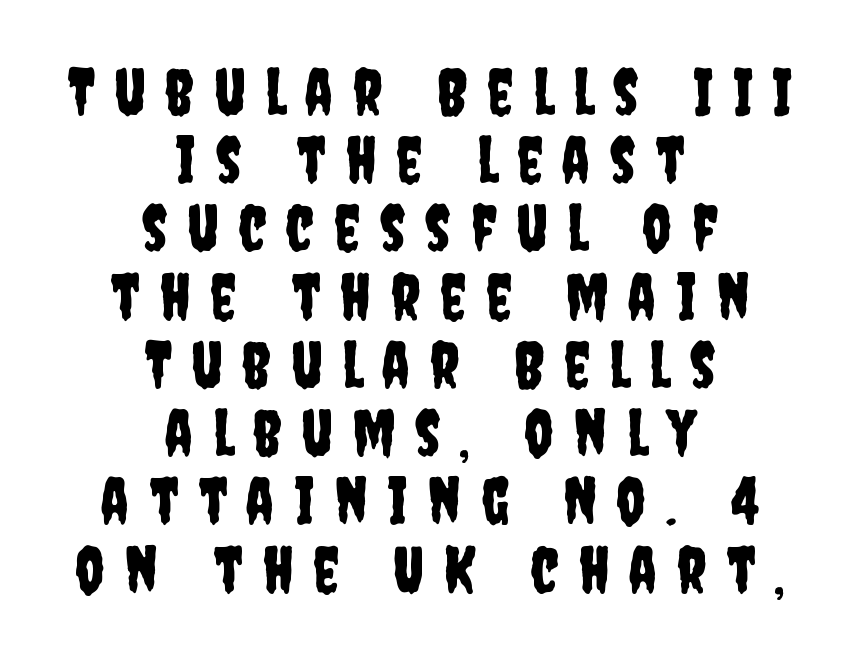
Q: Is the text italic (slanted)? A: No, it is upright.
Q: Is the typeface a serif or a sans-serif typeface? A: Sans-serif.
Q: Is the text underlined? A: No.
Q: How is the paragraph aligned? A: Centered.
Q: Is the spacing between letters normal or unusually wide? A: Unusually wide.
Q: Is the spacing between lines tight, normal or loose? A: Tight.
Q: Width (condensed, normal, or wide)? A: Condensed.
Q: Stroke contrast? A: Low.
Q: x-height? A: Large.
Q: Monospaced? A: No.
